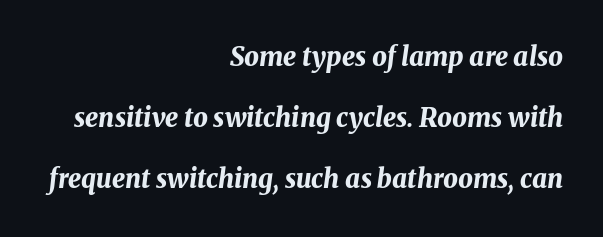
The image shows 26 px bold type, italic (leaning right); set right-aligned, loose line spacing (2.35x), normal letter spacing, not underlined.
